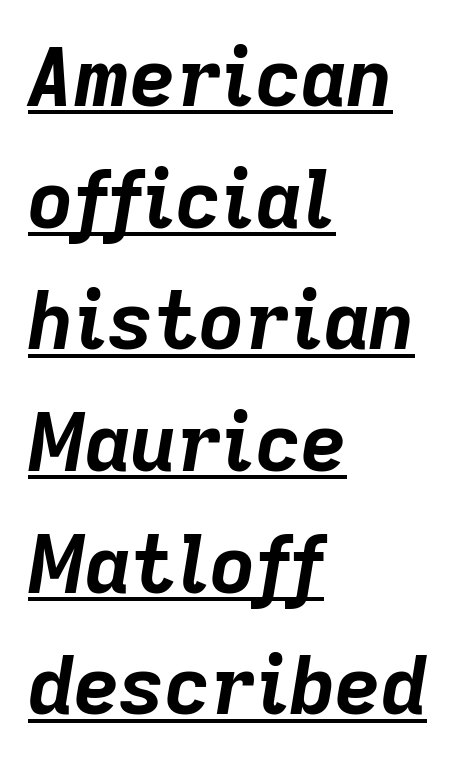
The image shows 79 px bold type, italic (leaning right); set left-aligned, normal line spacing (1.54x), normal letter spacing, underlined; low stroke contrast and a medium x-height.
